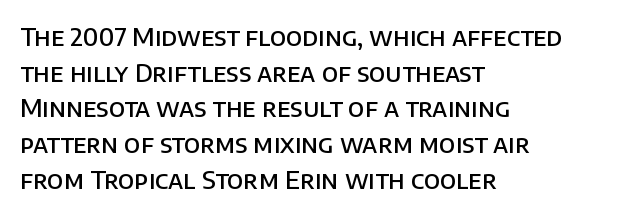
{"italic": "no", "bold": "semi", "underline": "no", "align": "left", "line_spacing": "normal", "line_spacing_ratio": 1.43, "letter_spacing": "normal", "letter_spacing_em": 0.0, "glyph_px": 25}
